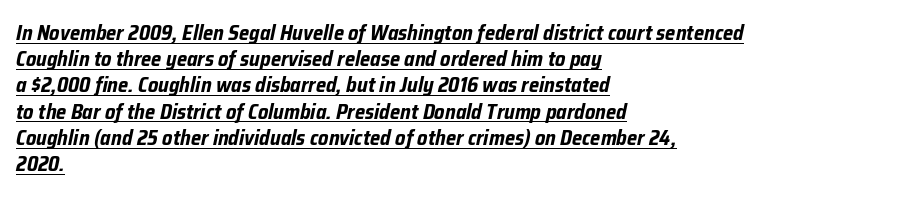
{"italic": "yes", "lean": "right", "slant_degrees": 12, "bold": "yes", "underline": "yes", "align": "left", "line_spacing": "normal", "line_spacing_ratio": 1.25, "letter_spacing": "normal", "letter_spacing_em": 0.0, "glyph_px": 21}
